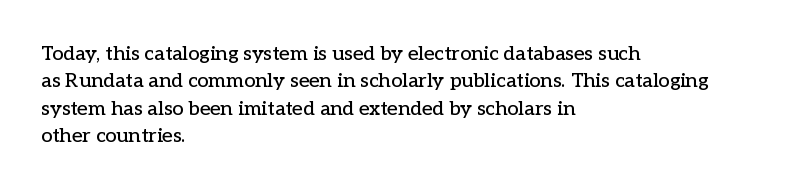
The image shows 20 px text type, upright; set left-aligned, normal line spacing (1.37x), normal letter spacing, not underlined.
